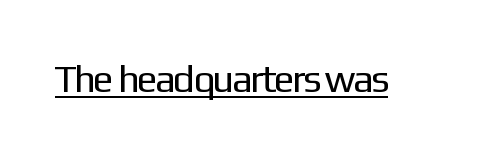
The image shows 39 px regular-weight sans-serif type, upright; set normal letter spacing, underlined; low stroke contrast and a medium x-height.
